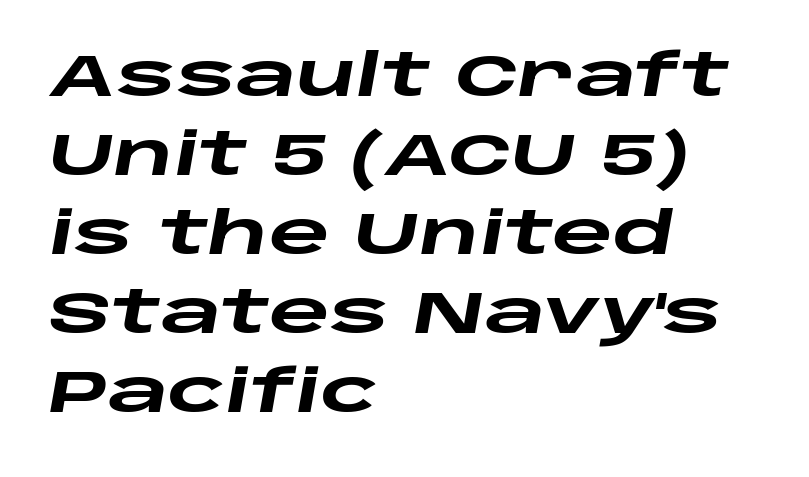
{"italic": "yes", "lean": "right", "slant_degrees": 10, "bold": "yes", "weight": "heavy", "width": "wide", "stroke_contrast": "low", "x_height": "large", "monospaced": "no", "underline": "no", "align": "left", "line_spacing": "normal", "line_spacing_ratio": 1.34, "letter_spacing": "normal", "letter_spacing_em": 0.0, "glyph_px": 59}
